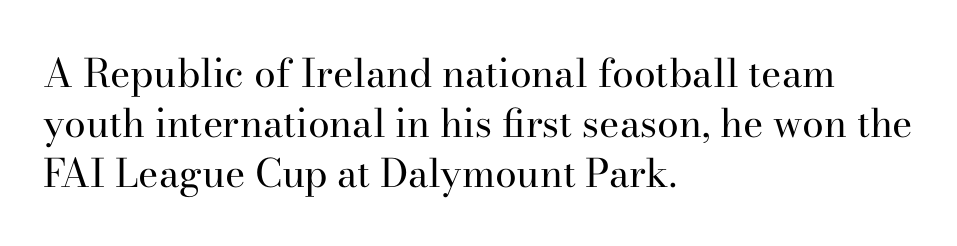
{"serif": "yes", "italic": "no", "bold": "no", "weight": "regular", "width": "normal", "stroke_contrast": "high", "x_height": "small", "monospaced": "no", "underline": "no", "align": "left", "line_spacing": "normal", "line_spacing_ratio": 1.28, "letter_spacing": "normal", "letter_spacing_em": 0.0, "glyph_px": 39}
